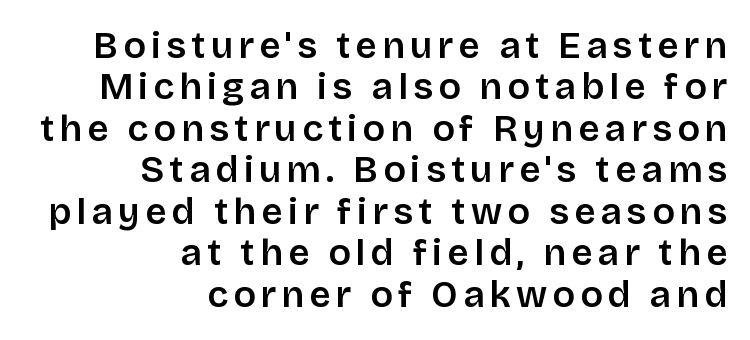
Decoration check: the copy has no underline. This rendering uses right alignment, leaving the left contour irregular. To sum up the face: it is a sans, with no serifs. Each glyph is drawn with semibold strokes, heavier than normal yet not fully bold.
